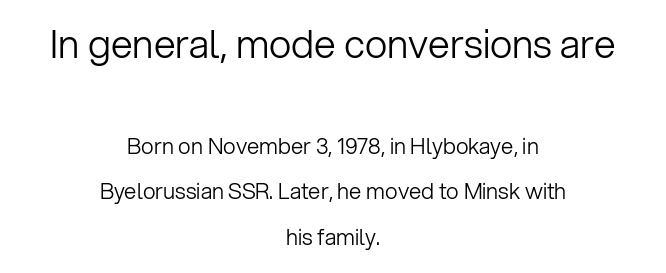
In terms of leading, this rendering errs on the spacious side. Is the lower block the larger one? No — the upper block carries the bigger type. No letter is thick-stroked: the sample isn't bold. Compared with typical body copy, the letter spacing here is the same.
